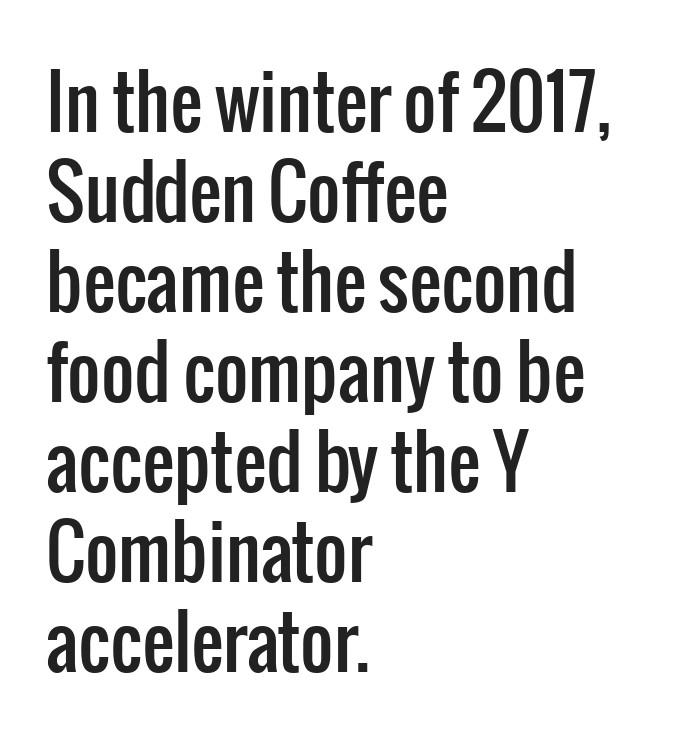
This sample has the flowing, uneven cadence of proportional lettering. The specimen reads as upright at a glance. Words float on clear page, feet unadorned. Each letter's strokes conclude bluntly, with no projecting serifs. Horizontal bands of white between lines are of average thickness.
